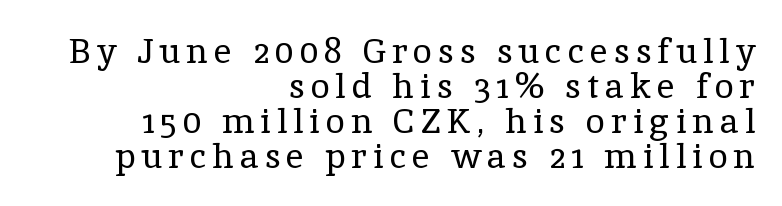
Looks like regular typesetting: each glyph gets only the width it needs. If you drew a ruler down the right edge, every line would touch it. Quick note: underline off. Stems and bowls with no extra thickness — not bold.
